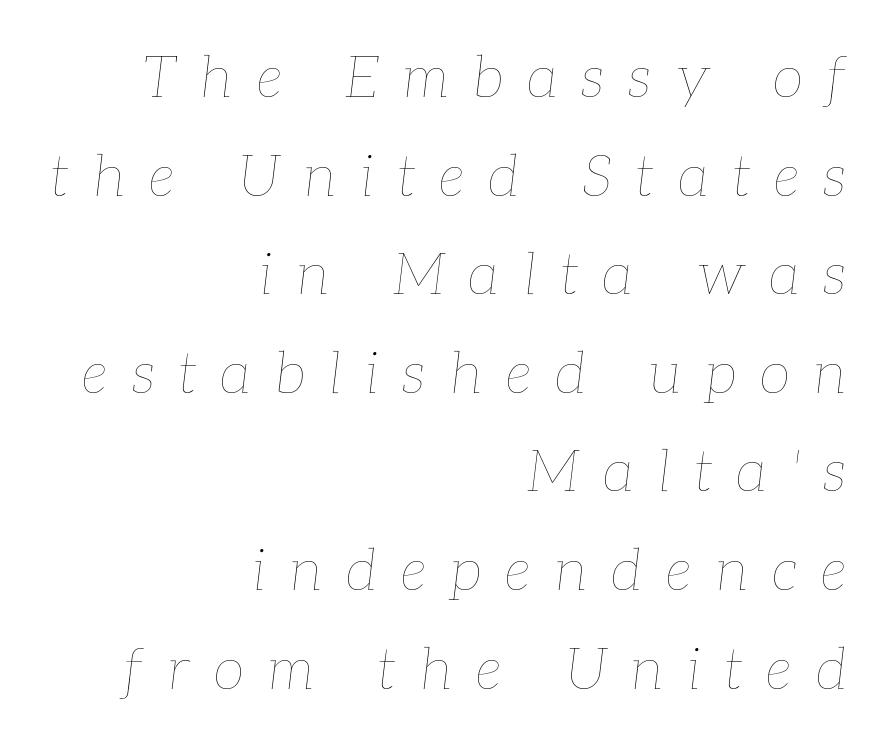
{"italic": "yes", "lean": "right", "slant_degrees": 7, "bold": "no", "weight": "thin", "width": "normal", "stroke_contrast": "low", "x_height": "medium", "monospaced": "no", "underline": "no", "align": "right", "line_spacing_ratio": 1.73, "letter_spacing": "wide", "letter_spacing_em": 0.42, "glyph_px": 57}
